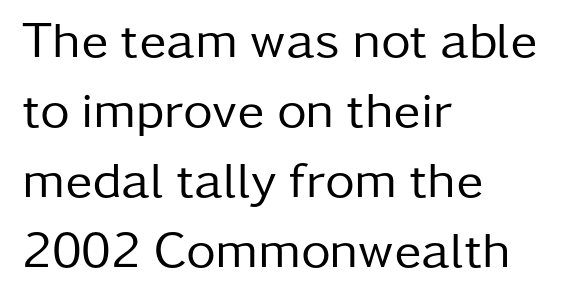
The image shows 51 px regular-weight sans-serif type, upright; set left-aligned, normal line spacing (1.37x), normal letter spacing, not underlined; low stroke contrast and a medium x-height.
